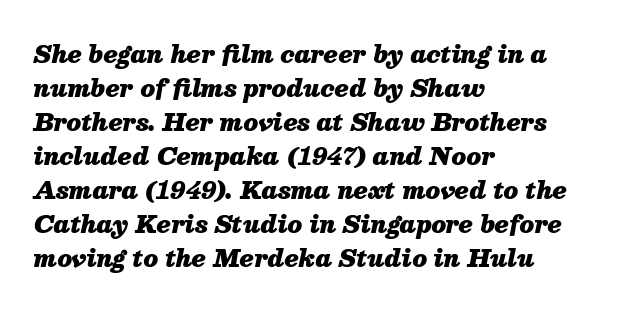
This is heavy type, rendered in bold. Rendered with sloped, italic letterforms. This rendering uses left alignment, leaving the right contour irregular. Leading matches the norm, producing a regular column. Clear beneath every line of the passage. A typesetter would call this zero additional tracking.
